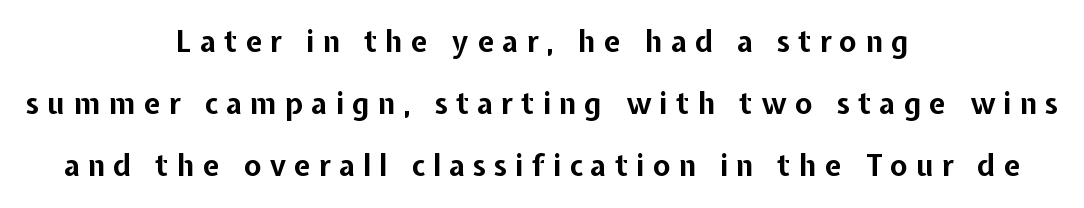
Q: Is the text bold? A: Yes.
Q: Is the text italic (slanted)? A: No, it is upright.
Q: Is the typeface a serif or a sans-serif typeface? A: Sans-serif.
Q: Is the text underlined? A: No.
Q: How is the paragraph aligned? A: Centered.
Q: Is the spacing between letters normal or unusually wide? A: Unusually wide.
Q: Is the spacing between lines tight, normal or loose? A: Loose.
Q: Width (condensed, normal, or wide)? A: Normal.
Q: Stroke contrast? A: Low.
Q: x-height? A: Medium.
Q: Monospaced? A: No.
